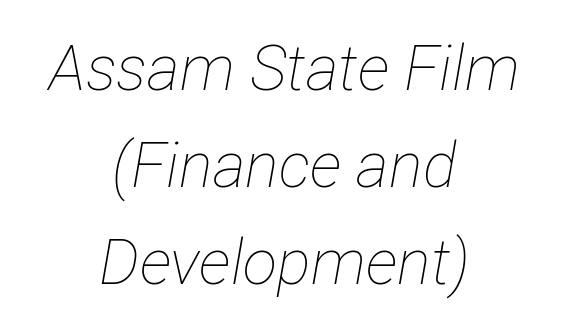
{"italic": "yes", "lean": "right", "slant_degrees": 12, "bold": "no", "weight": "thin", "width": "condensed", "stroke_contrast": "low", "x_height": "medium", "monospaced": "no", "underline": "no", "align": "center", "line_spacing": "normal", "line_spacing_ratio": 1.54, "letter_spacing": "normal", "letter_spacing_em": 0.0, "glyph_px": 63}
